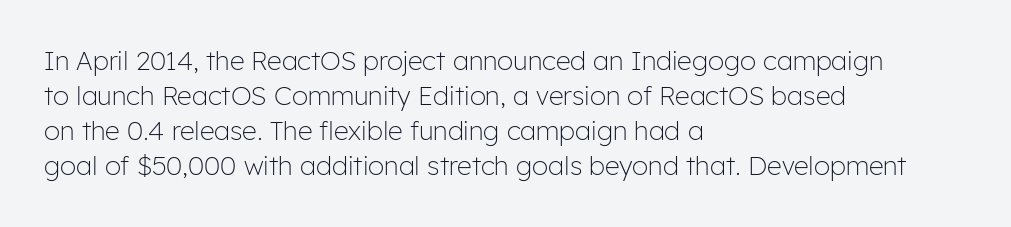
The image shows 26 px text type, upright; set left-aligned, normal line spacing (1.35x), normal letter spacing, not underlined.
